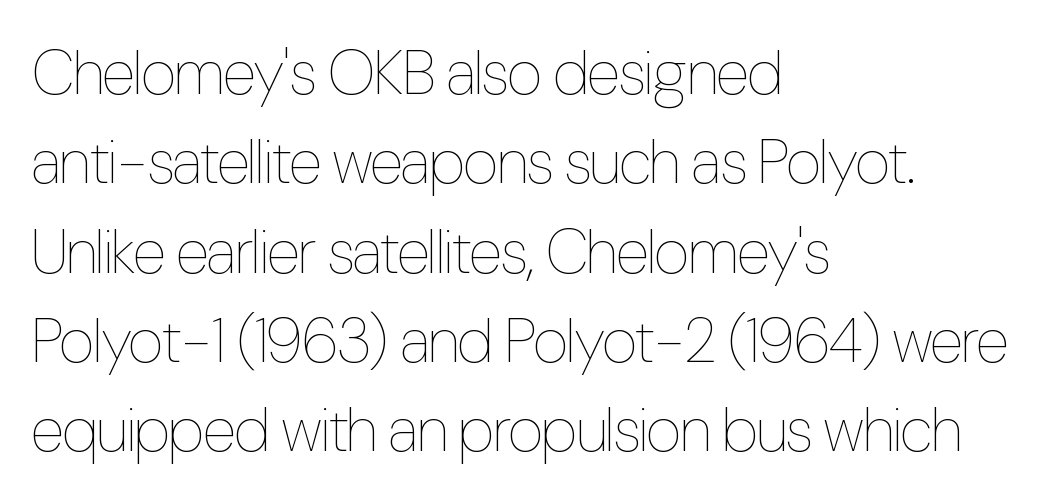
Q: Is the text bold? A: No.
Q: Is the text italic (slanted)? A: No, it is upright.
Q: Is the text underlined? A: No.
Q: How is the paragraph aligned? A: Left-aligned.
Q: Is the spacing between letters normal or unusually wide? A: Normal.
Q: Is the spacing between lines tight, normal or loose? A: Normal.
Q: Width (condensed, normal, or wide)? A: Condensed.
Q: Stroke contrast? A: Low.
Q: x-height? A: Medium.
Q: Monospaced? A: No.
